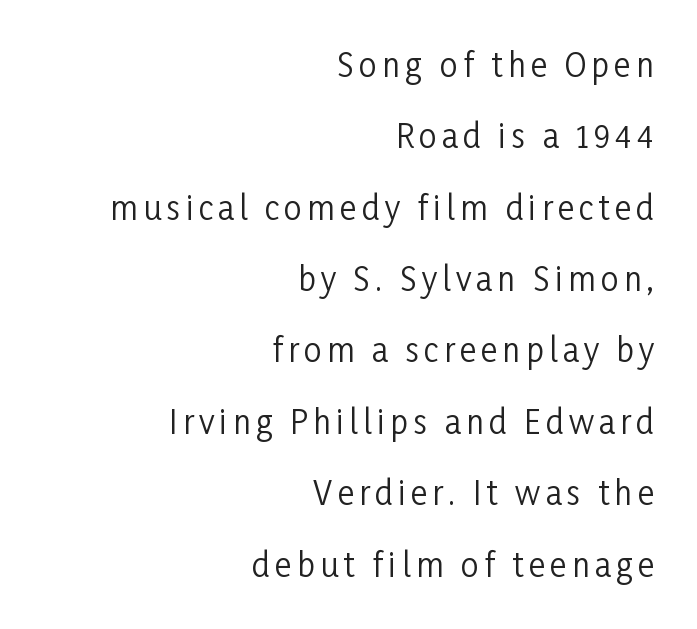
{"serif": "no", "italic": "no", "bold": "no", "weight": "regular", "width": "condensed", "stroke_contrast": "low", "x_height": "medium", "monospaced": "no", "underline": "no", "align": "right", "line_spacing": "loose", "line_spacing_ratio": 2.23, "glyph_px": 32}
